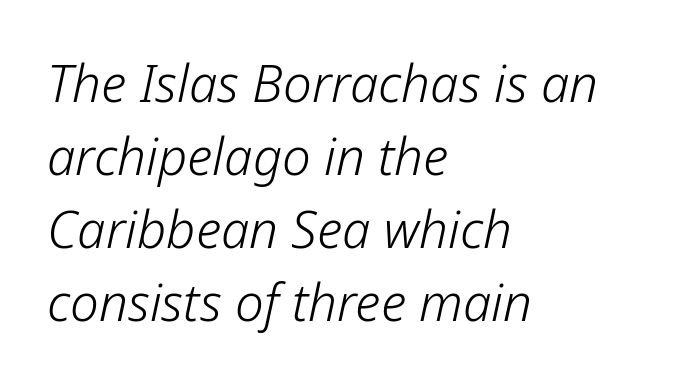
Anything drawn beneath the words? Only blank space. You could not count columns in this text — the font is proportionally spaced. Letter spacing: default. The lines are quadded left.
